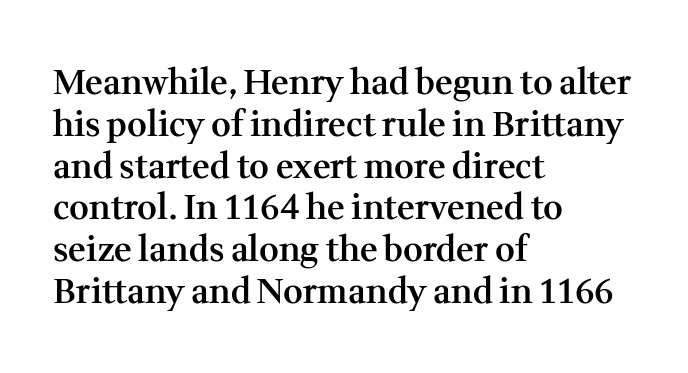
The image shows 34 px semibold serif type, upright; set left-aligned, line spacing 1.23x, normal letter spacing, not underlined; medium stroke contrast and a medium x-height.
